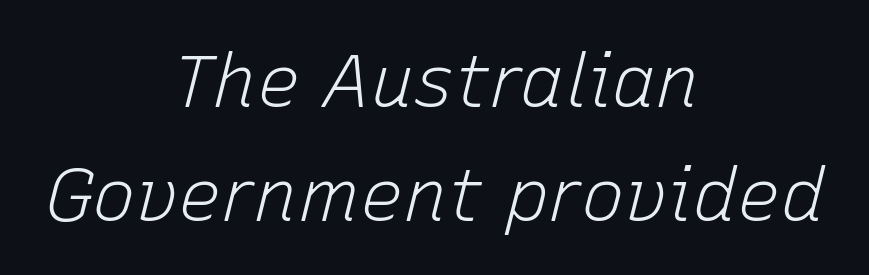
Q: Is the text bold? A: No.
Q: Is the text italic (slanted)? A: Yes, it leans right by about 15 degrees.
Q: Is the text underlined? A: No.
Q: How is the paragraph aligned? A: Centered.
Q: Is the spacing between letters normal or unusually wide? A: Normal.
Q: Is the spacing between lines tight, normal or loose? A: Normal.
Q: Width (condensed, normal, or wide)? A: Normal.
Q: Stroke contrast? A: Low.
Q: x-height? A: Medium.
Q: Monospaced? A: No.
